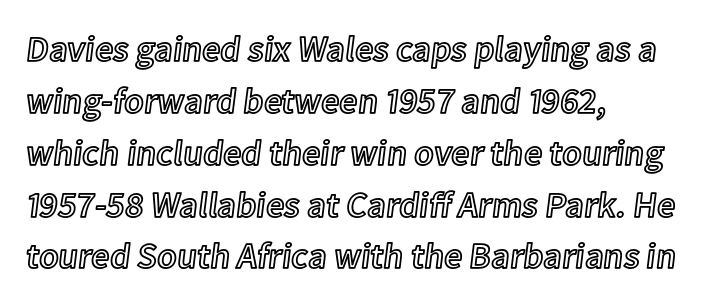
This sample has the flowing, uneven cadence of proportional lettering. Decoration check: the copy has no underline. Horizontal bands of white between lines are of average thickness. Characters follow at the spacing the type designer built in.
